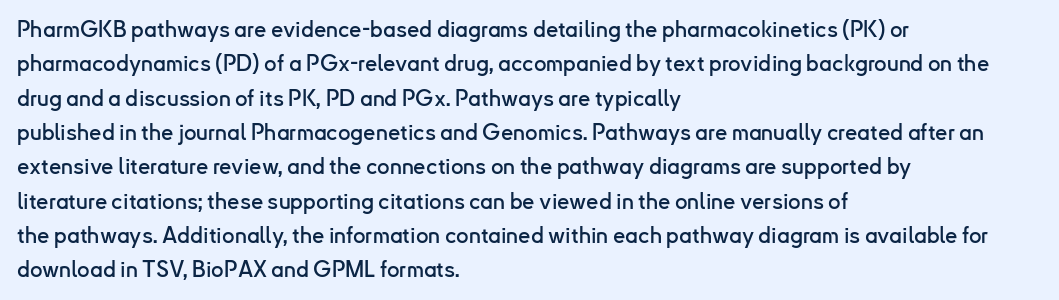
Teacher's note: observe the even left margin — that is flush-left alignment. The passage shown has conventional tracking throughout. It's the straight-up-and-down kind of type. The block of text has a typical density, with ordinary space between rows. The area under the type is left untouched.
